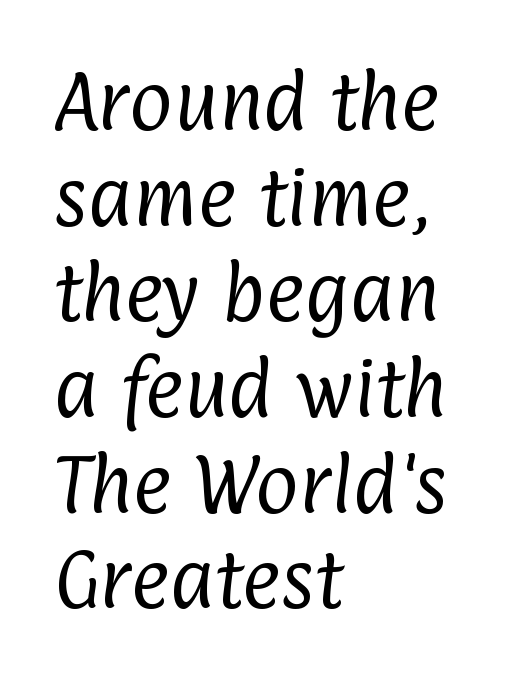
The glyphs are unaccompanied by any horizontal stroke below them. Do the characters align in a grid? No, the font is proportional. Quick note: interline space is typical. Horizontally, the lines are justified to the leading edge only. Stems here are at most as thick as an everyday book face.
